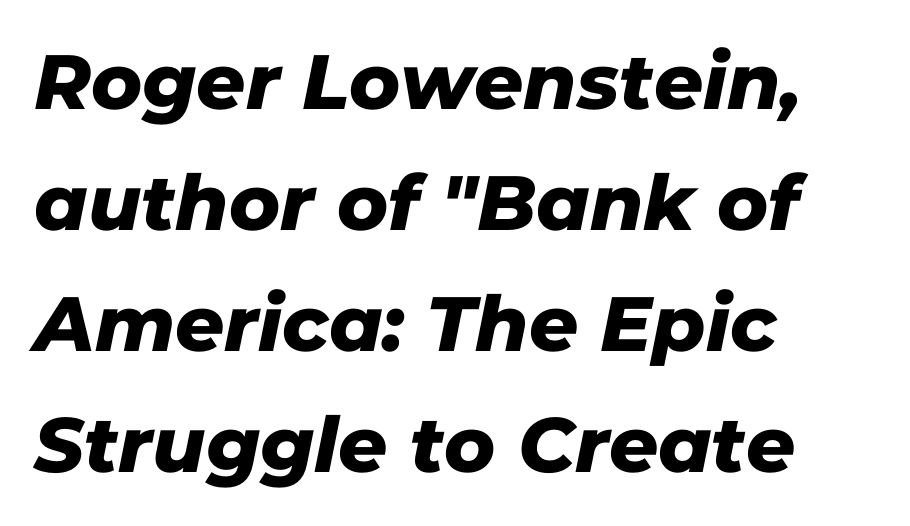
Tracking value appears to be zero — textbook default spacing. The face used here is proportionally spaced, like ordinary book or web type. A sans-serif font was chosen for this passage. Lines of text with bare space underneath. Compared with a centered layout, this one pins lines to the left instead.
